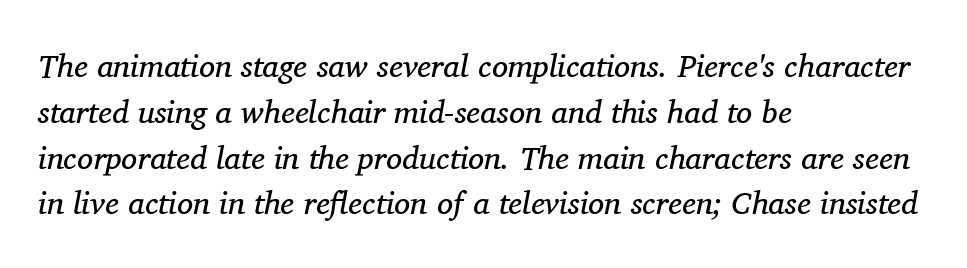
{"serif": "yes", "italic": "yes", "lean": "right", "slant_degrees": 11, "bold": "no", "weight": "regular", "width": "normal", "stroke_contrast": "medium", "x_height": "medium", "monospaced": "no", "underline": "no", "align": "left", "line_spacing": "normal", "line_spacing_ratio": 1.43, "letter_spacing": "normal", "letter_spacing_em": 0.0, "glyph_px": 32}
